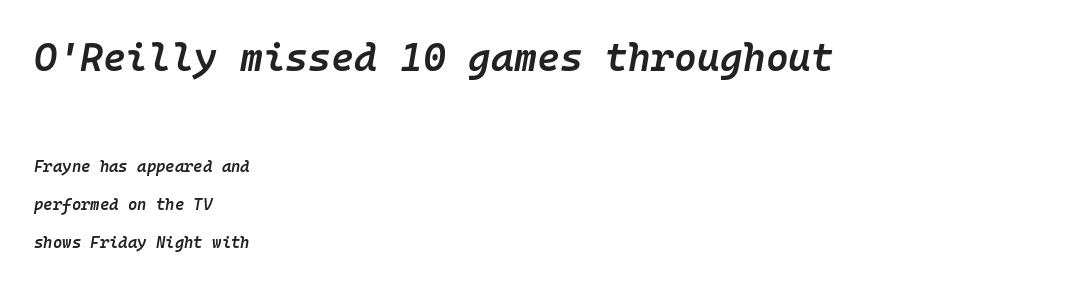
Every character here occupies the same horizontal width, giving the sample a typewriter-like rhythm. A fair bit of extra ink — the face is semibold, not bold. The gaps between neighbouring characters are ordinary and unremarkable. Type size steps down from the first block to the second. Notice how the stems are inclined rather than vertical — that's the hallmark of italics.
